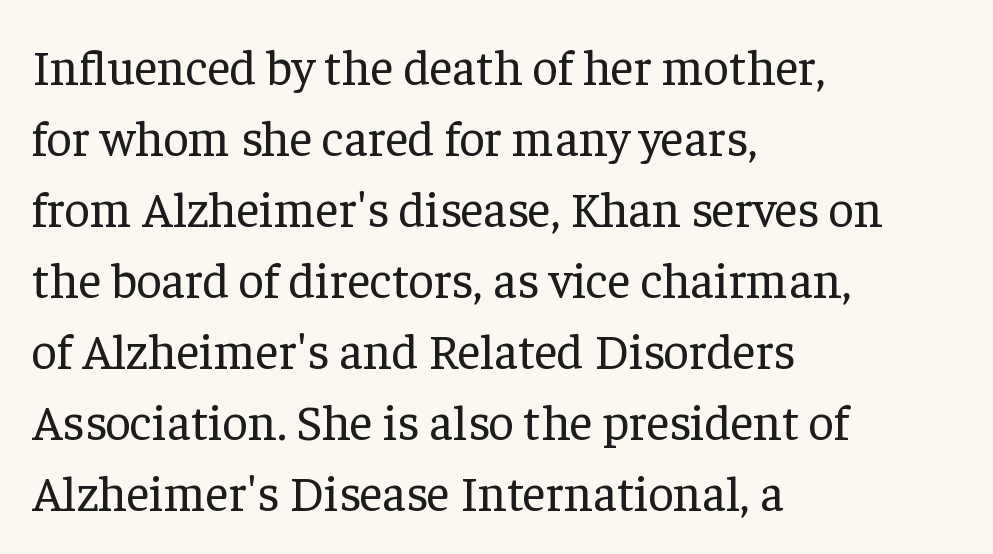
Q: Is the text bold? A: No.
Q: Is the text italic (slanted)? A: No, it is upright.
Q: Is the typeface a serif or a sans-serif typeface? A: Serif.
Q: Is the text underlined? A: No.
Q: How is the paragraph aligned? A: Left-aligned.
Q: Is the spacing between letters normal or unusually wide? A: Normal.
Q: Is the spacing between lines tight, normal or loose? A: Normal.
Q: Width (condensed, normal, or wide)? A: Normal.
Q: Stroke contrast? A: Low.
Q: x-height? A: Medium.
Q: Monospaced? A: No.
